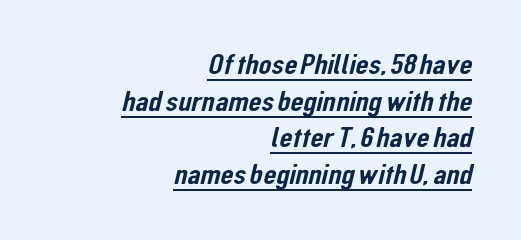
Visually the block forms a straight wall on the right and a jagged coastline on the left. Are there feet on the stems? There aren't — it's a sans. These lines are rendered in a variable-pitch font. Quick note: underline on. Default kerning and tracking; the words read as compact shapes.
